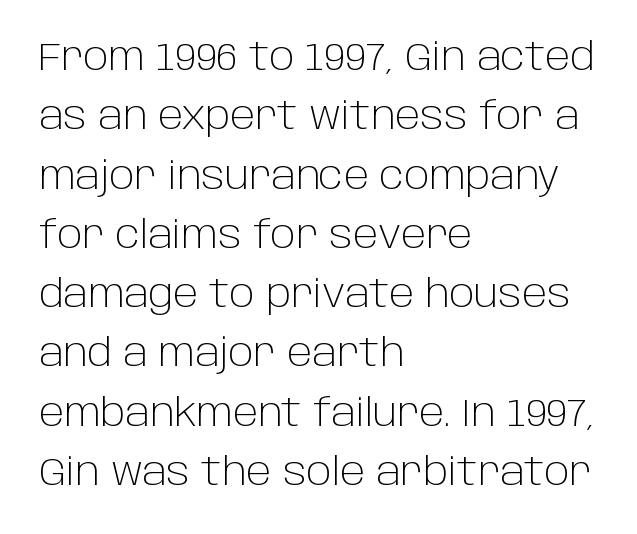
The image shows 39 px light sans-serif type, upright; set left-aligned, normal line spacing (1.52x), normal letter spacing, not underlined; low stroke contrast and a large x-height.
